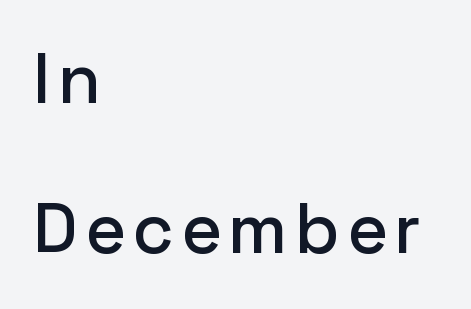
{"serif": "no", "italic": "no", "width": "normal", "stroke_contrast": "low", "x_height": "medium", "monospaced": "no", "underline": "no", "align": "left", "line_spacing": "loose", "line_spacing_ratio": 2.15, "glyph_px": 70}
